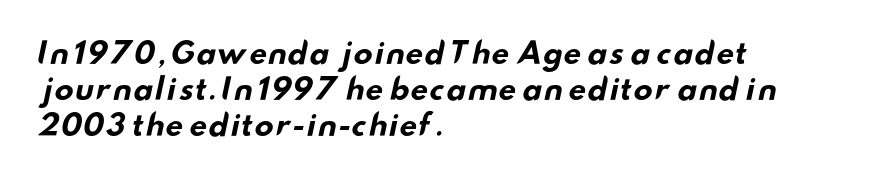
The image shows 29 px bold, wide sans-serif type; set left-aligned, normal line spacing (1.25x), normal letter spacing, not underlined; low stroke contrast and a small x-height.
